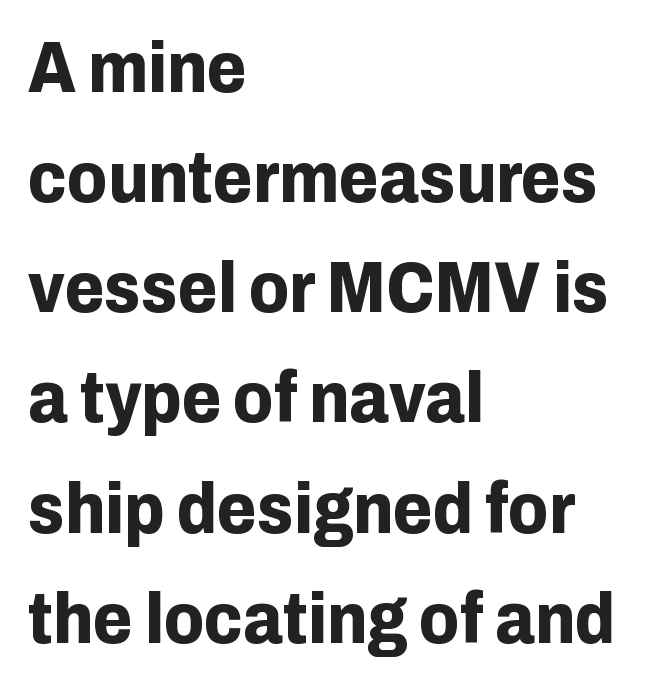
{"serif": "no", "italic": "no", "bold": "yes", "weight": "bold", "width": "normal", "stroke_contrast": "low", "x_height": "medium", "monospaced": "no", "underline": "no", "align": "left", "line_spacing": "normal", "line_spacing_ratio": 1.53, "letter_spacing": "normal", "letter_spacing_em": 0.0, "glyph_px": 72}
